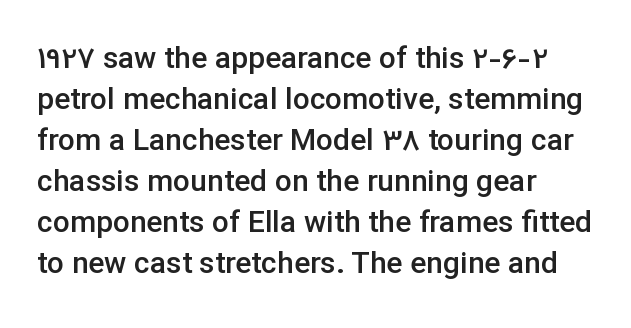
The image shows 30 px semibold sans-serif type, upright; set left-aligned, normal line spacing (1.37x), normal letter spacing, not underlined; low stroke contrast and a medium x-height.
